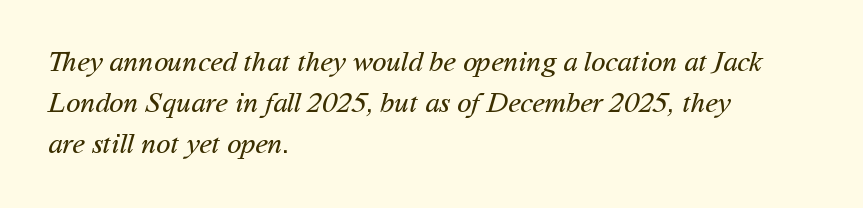
Bold? No — there's no thickening of the strokes. Clear beneath every line of the passage. The block of text has a typical density, with ordinary space between rows. The line texture is even and compact thanks to regular tracking.
